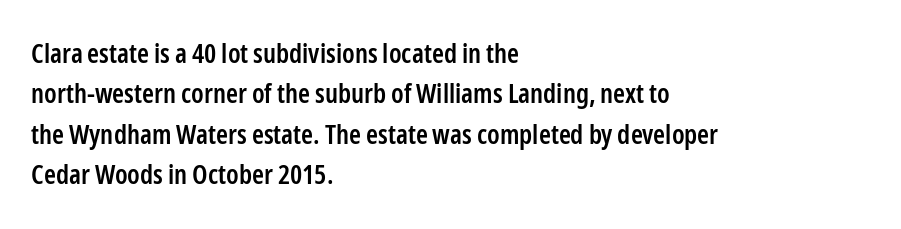
Q: Is the text bold? A: Semi-bold.
Q: Is the text italic (slanted)? A: No, it is upright.
Q: Is the text underlined? A: No.
Q: How is the paragraph aligned? A: Left-aligned.
Q: Is the spacing between letters normal or unusually wide? A: Normal.
Q: Is the spacing between lines tight, normal or loose? A: Normal.
